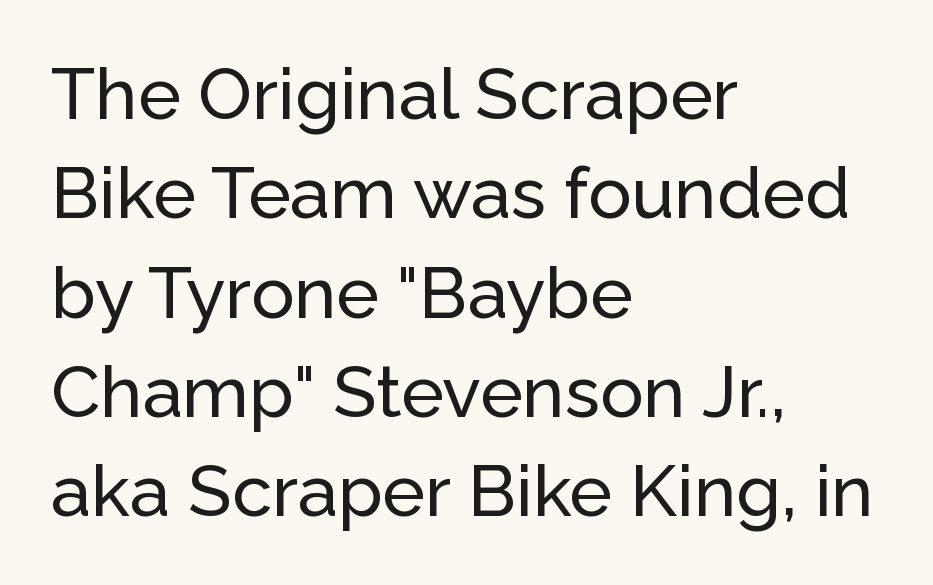
This sample is left-justified, so line endings fall wherever the words run out. You could not count columns in this text — the font is proportionally spaced. Clear beneath every line of the passage. Interline gaps are of average width in this sample.
